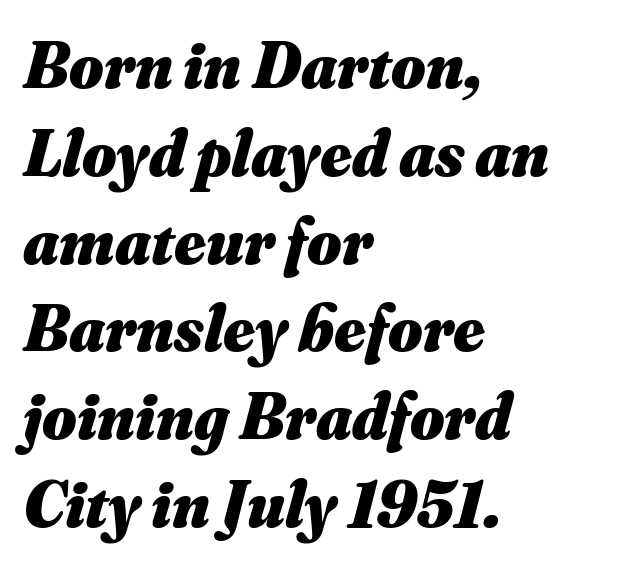
The image shows 66 px heavy type, italic (leaning right); set left-aligned, normal line spacing (1.33x), normal letter spacing, not underlined; medium stroke contrast and a small x-height.
